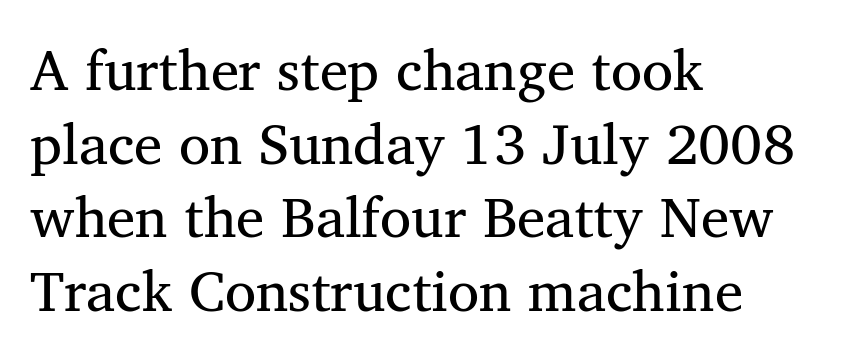
Q: Is the text bold? A: No.
Q: Is the typeface a serif or a sans-serif typeface? A: Serif.
Q: Is the text underlined? A: No.
Q: How is the paragraph aligned? A: Left-aligned.
Q: Is the spacing between letters normal or unusually wide? A: Normal.
Q: Is the spacing between lines tight, normal or loose? A: Normal.
Q: Width (condensed, normal, or wide)? A: Normal.
Q: Stroke contrast? A: Medium.
Q: x-height? A: Medium.
Q: Monospaced? A: No.
